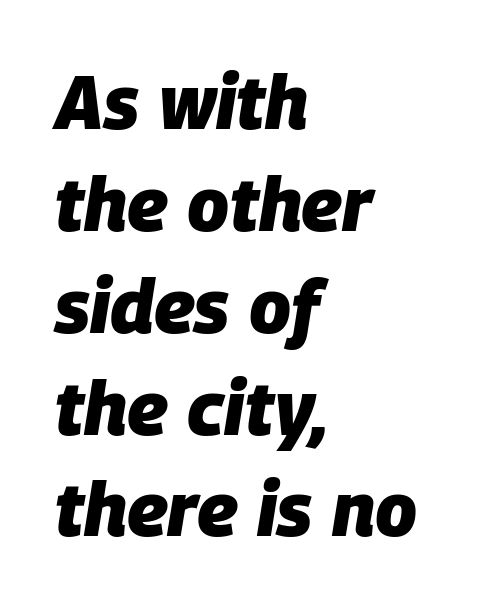
Q: Is the text bold? A: Yes.
Q: Is the text italic (slanted)? A: Yes, it leans right by about 9 degrees.
Q: Is the text underlined? A: No.
Q: How is the paragraph aligned? A: Left-aligned.
Q: Is the spacing between letters normal or unusually wide? A: Normal.
Q: Is the spacing between lines tight, normal or loose? A: Normal.
Q: Width (condensed, normal, or wide)? A: Normal.
Q: Stroke contrast? A: Low.
Q: x-height? A: Large.
Q: Monospaced? A: No.
